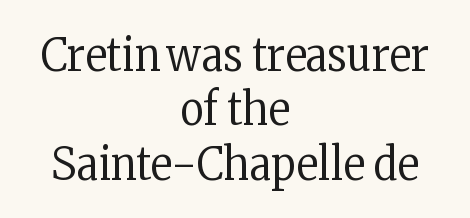
The strokes are not fattened; the text isn't bold. A student would call this center alignment; a typographer would say set centered. Anything drawn beneath the words? Only blank space. It's the straight-up-and-down kind of type. Characters follow at the spacing the type designer built in. In terms of letterform style, serifs are clearly present.
